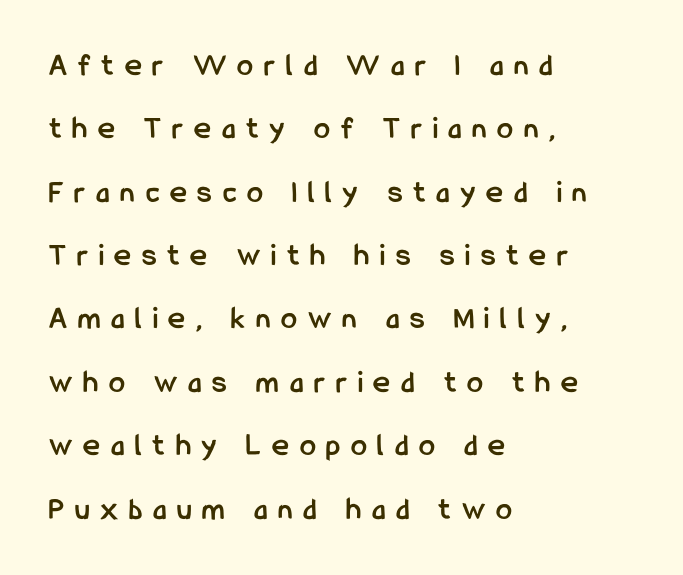
The image shows 32 px semibold, condensed sans-serif type, upright; set left-aligned, loose line spacing (1.98x), unusually wide letter spacing (+0.34 em), not underlined; low stroke contrast and a medium x-height.
